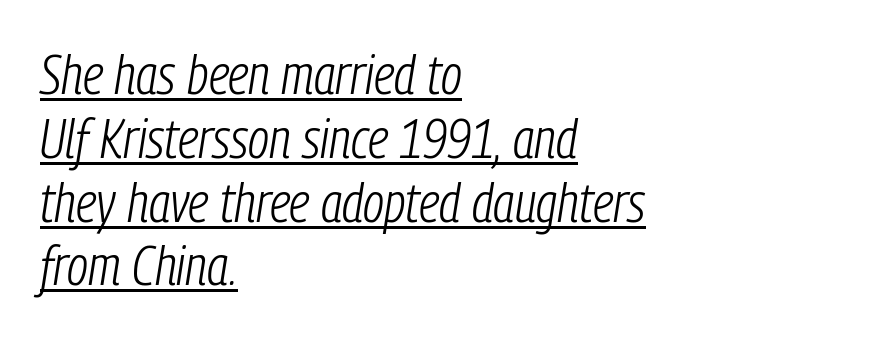
{"italic": "yes", "lean": "right", "slant_degrees": 9, "bold": "no", "weight": "light", "width": "condensed", "stroke_contrast": "low", "x_height": "medium", "monospaced": "no", "underline": "yes", "align": "left", "line_spacing_ratio": 1.16, "letter_spacing": "normal", "letter_spacing_em": 0.0, "glyph_px": 55}
